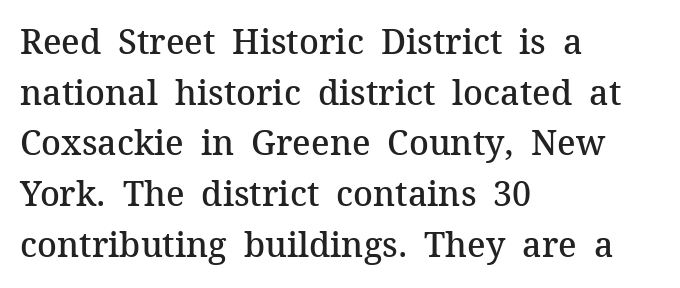
Q: Is the text bold? A: Semi-bold.
Q: Is the text italic (slanted)? A: No, it is upright.
Q: Is the typeface a serif or a sans-serif typeface? A: Serif.
Q: Is the text underlined? A: No.
Q: How is the paragraph aligned? A: Left-aligned.
Q: Is the spacing between letters normal or unusually wide? A: Normal.
Q: Is the spacing between lines tight, normal or loose? A: Normal.
Q: Width (condensed, normal, or wide)? A: Normal.
Q: Stroke contrast? A: Medium.
Q: x-height? A: Medium.
Q: Monospaced? A: No.
